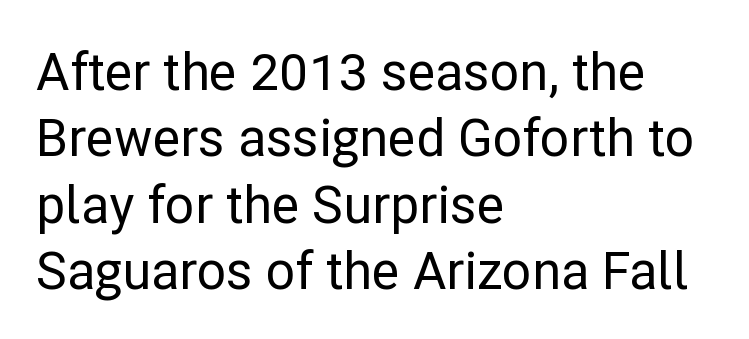
Q: Is the text italic (slanted)? A: No, it is upright.
Q: Is the typeface a serif or a sans-serif typeface? A: Sans-serif.
Q: Is the text underlined? A: No.
Q: How is the paragraph aligned? A: Left-aligned.
Q: Is the spacing between letters normal or unusually wide? A: Normal.
Q: Is the spacing between lines tight, normal or loose? A: Normal.
Q: Width (condensed, normal, or wide)? A: Normal.
Q: Stroke contrast? A: Low.
Q: x-height? A: Medium.
Q: Monospaced? A: No.
